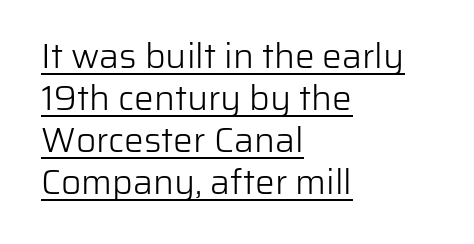
The face used here is rendered with its standard letterfit. Stroke mass is kept to a normal reading level or below. A typesetter would mark this as roman, not italic. You can see a thin bar hugging the bottom of the glyphs. Look at the bottom of the vertical strokes: they stop flat, with no serifs.
